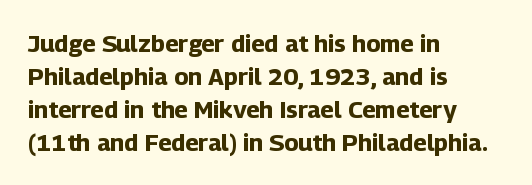
Q: Is the text bold? A: Yes.
Q: Is the text italic (slanted)? A: No, it is upright.
Q: Is the text underlined? A: No.
Q: How is the paragraph aligned? A: Left-aligned.
Q: Is the spacing between letters normal or unusually wide? A: Normal.
Q: Is the spacing between lines tight, normal or loose? A: Normal.
